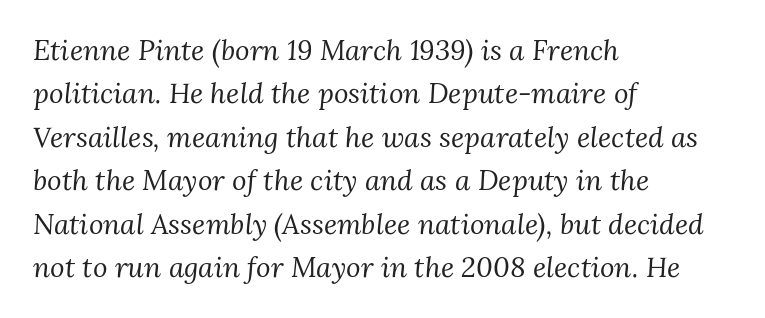
Q: Is the text bold? A: No.
Q: Is the text italic (slanted)? A: Yes, it leans right by about 3 degrees.
Q: Is the typeface a serif or a sans-serif typeface? A: Serif.
Q: Is the text underlined? A: No.
Q: How is the paragraph aligned? A: Left-aligned.
Q: Is the spacing between letters normal or unusually wide? A: Normal.
Q: Is the spacing between lines tight, normal or loose? A: Normal.
Q: Width (condensed, normal, or wide)? A: Normal.
Q: Stroke contrast? A: Medium.
Q: x-height? A: Medium.
Q: Monospaced? A: No.
